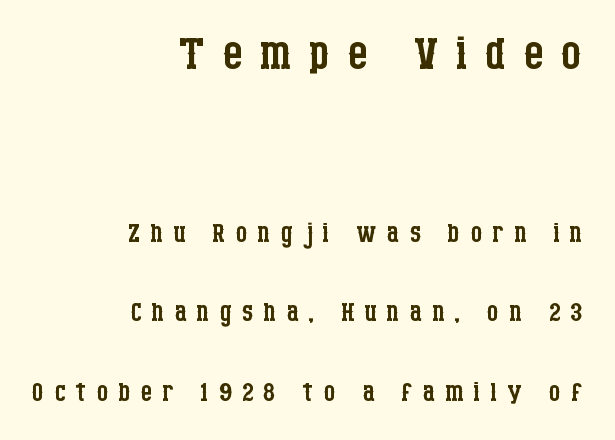
Q: Is the text bold? A: No.
Q: Is the text italic (slanted)? A: No, it is upright.
Q: Is the typeface a serif or a sans-serif typeface? A: Serif.
Q: Is the text underlined? A: No.
Q: How is the paragraph aligned? A: Right-aligned.
Q: Is the spacing between letters normal or unusually wide? A: Unusually wide.
Q: Is the spacing between lines tight, normal or loose? A: Loose.
Q: Which block of text is set in a larger size, the first (top) or the second (bottom)? A: The first (top) one.
Q: Width (condensed, normal, or wide)? A: Condensed.
Q: Stroke contrast? A: Low.
Q: x-height? A: Large.
Q: Monospaced? A: No.
